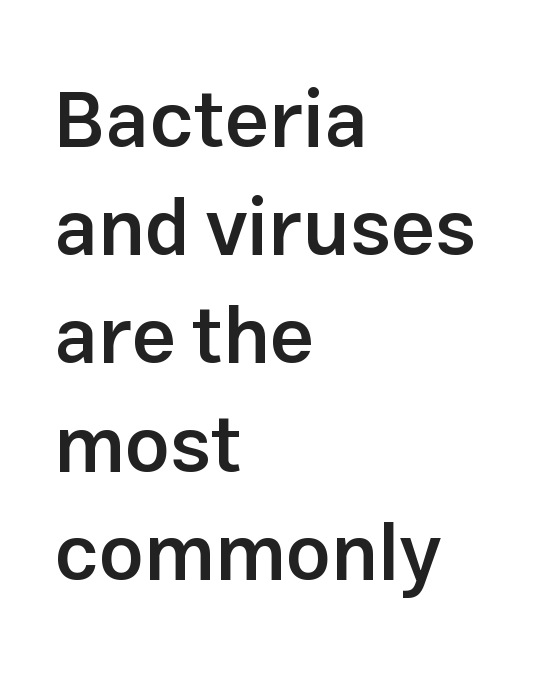
{"serif": "no", "italic": "no", "bold": "semi", "weight": "semibold", "width": "normal", "stroke_contrast": "low", "x_height": "medium", "monospaced": "no", "underline": "no", "align": "left", "line_spacing": "normal", "line_spacing_ratio": 1.37, "letter_spacing": "normal", "letter_spacing_em": 0.0, "glyph_px": 79}
